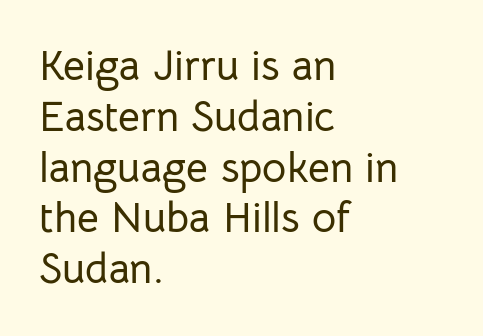
These lines are rendered in a variable-pitch font. The line texture is even and compact thanks to regular tracking. The lettering stays uniformly vertical, giving the passage a roman look. Where is the straight margin? On the left. Check the space under the baseline: it is left empty.
